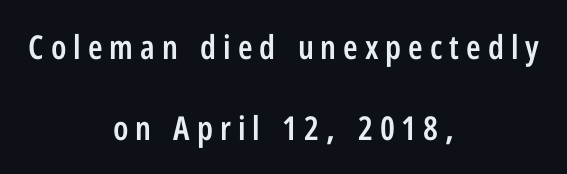
Q: Is the text bold? A: Semi-bold.
Q: Is the text italic (slanted)? A: No, it is upright.
Q: Is the typeface a serif or a sans-serif typeface? A: Sans-serif.
Q: Is the text underlined? A: No.
Q: How is the paragraph aligned? A: Centered.
Q: Is the spacing between letters normal or unusually wide? A: Unusually wide.
Q: Is the spacing between lines tight, normal or loose? A: Loose.
Q: Width (condensed, normal, or wide)? A: Condensed.
Q: Stroke contrast? A: Low.
Q: x-height? A: Medium.
Q: Monospaced? A: No.
